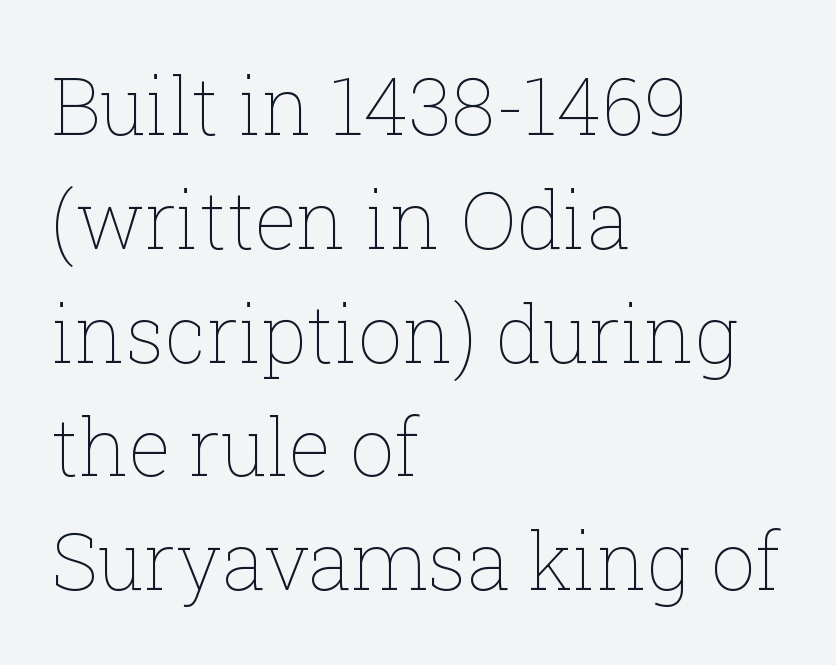
Q: Is the text bold? A: No.
Q: Is the text italic (slanted)? A: No, it is upright.
Q: Is the text underlined? A: No.
Q: How is the paragraph aligned? A: Left-aligned.
Q: Is the spacing between letters normal or unusually wide? A: Normal.
Q: Is the spacing between lines tight, normal or loose? A: Normal.
Q: Width (condensed, normal, or wide)? A: Normal.
Q: Stroke contrast? A: Low.
Q: x-height? A: Medium.
Q: Monospaced? A: No.
